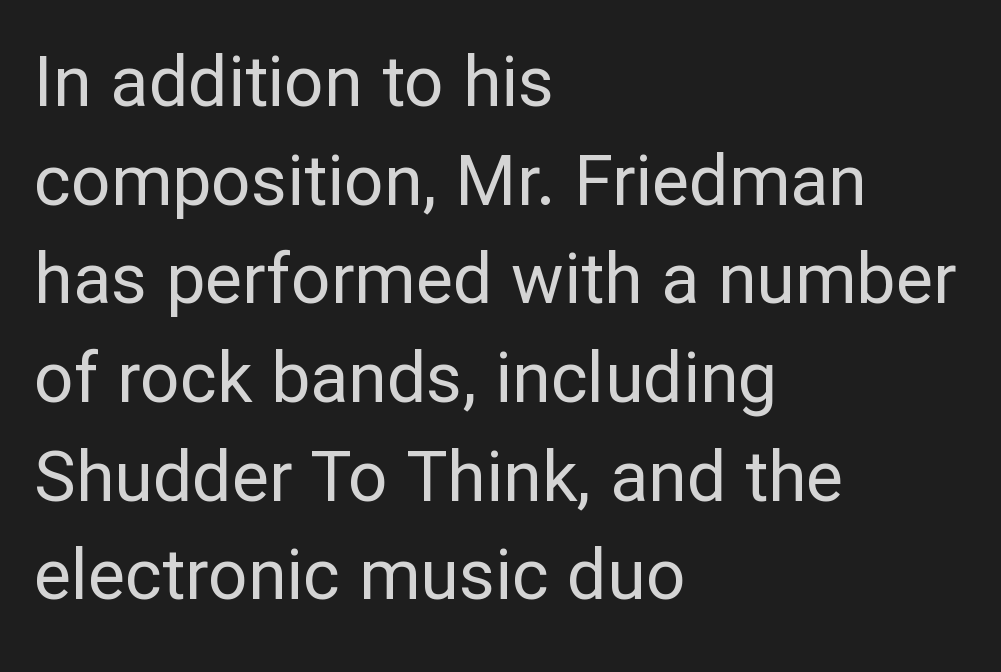
{"serif": "no", "italic": "no", "bold": "no", "weight": "regular", "width": "normal", "stroke_contrast": "low", "x_height": "medium", "monospaced": "no", "underline": "no", "align": "left", "line_spacing": "normal", "line_spacing_ratio": 1.41, "letter_spacing": "normal", "letter_spacing_em": 0.0, "glyph_px": 70}
